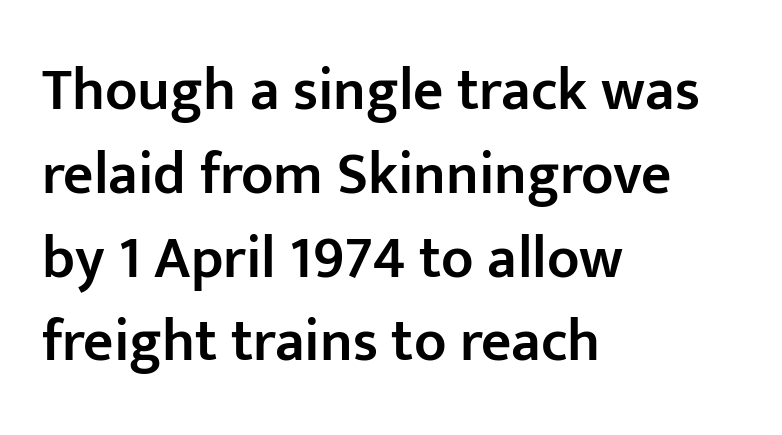
{"serif": "no", "italic": "no", "bold": "semi", "weight": "semibold", "width": "normal", "stroke_contrast": "low", "x_height": "medium", "monospaced": "no", "underline": "no", "align": "left", "line_spacing": "normal", "line_spacing_ratio": 1.42, "letter_spacing": "normal", "letter_spacing_em": 0.0, "glyph_px": 59}
